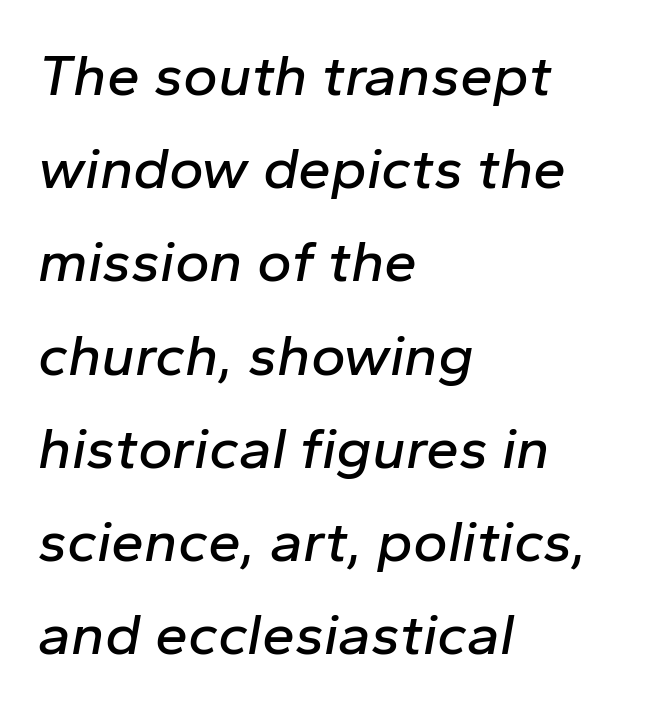
Rendered with sloped, italic letterforms. The tracking reads as untouched default to a designer's eye. This rendering uses left alignment, leaving the right contour irregular. Rule under the text: the space is simply empty.
